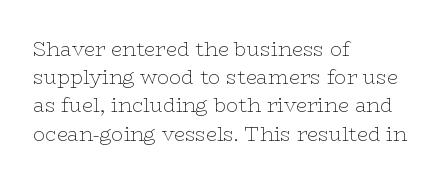
{"italic": "no", "bold": "no", "underline": "no", "align": "left", "line_spacing": "normal", "line_spacing_ratio": 1.41, "letter_spacing": "normal", "letter_spacing_em": 0.0, "glyph_px": 20}
